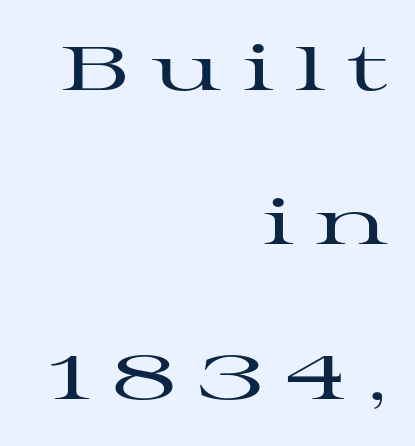
Each letter keeps its own natural width here, so spacing adapts to shape. You could fit nearly another row in the gap between these rows. The designer went with a serif here, giving each stem small feet. You can tell it's not italic because the verticals are truly vertical. This rendering uses right alignment, leaving the left contour irregular. Check the space under the baseline: it is left empty.
